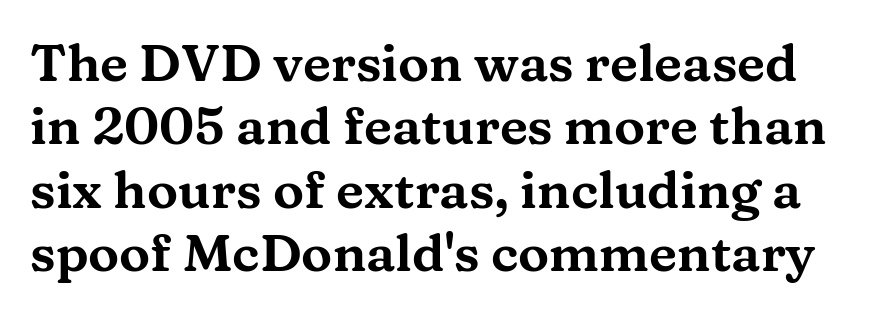
The image shows 52 px wide serif type, upright; set line spacing 1.22x, normal letter spacing, not underlined; medium stroke contrast and a medium x-height.
